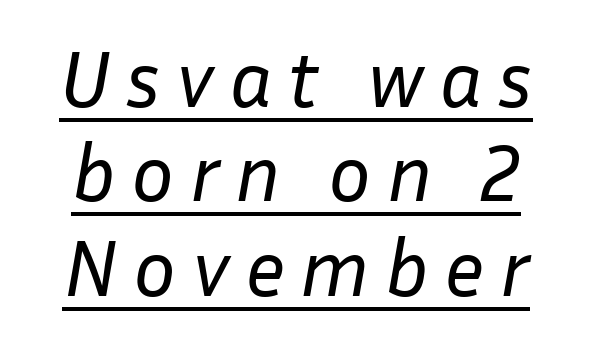
{"italic": "yes", "lean": "right", "slant_degrees": 10, "bold": "no", "weight": "regular", "width": "normal", "stroke_contrast": "low", "x_height": "medium", "monospaced": "no", "underline": "yes", "line_spacing_ratio": 1.18, "glyph_px": 80}
